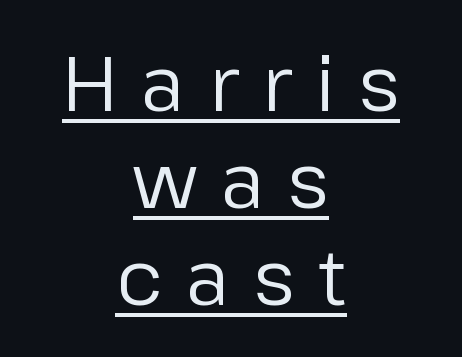
The image shows 77 px regular-weight sans-serif type, upright; set centered, normal line spacing (1.26x), unusually wide letter spacing (+0.31 em), underlined; low stroke contrast and a medium x-height.
